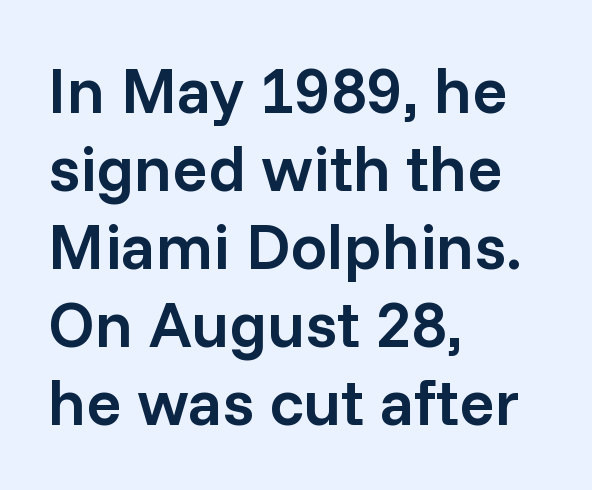
{"serif": "no", "italic": "no", "bold": "semi", "weight": "semibold", "width": "normal", "stroke_contrast": "low", "x_height": "medium", "monospaced": "no", "underline": "no", "align": "left", "line_spacing_ratio": 1.2, "letter_spacing": "normal", "letter_spacing_em": 0.0, "glyph_px": 65}
